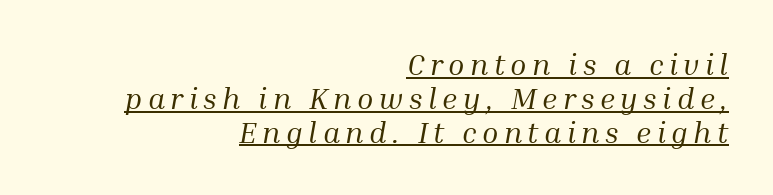
{"serif": "yes", "italic": "yes", "lean": "right", "slant_degrees": 10, "bold": "no", "weight": "regular", "width": "normal", "stroke_contrast": "medium", "x_height": "medium", "monospaced": "no", "underline": "yes", "align": "right", "line_spacing": "tight", "line_spacing_ratio": 1.13, "glyph_px": 30}
